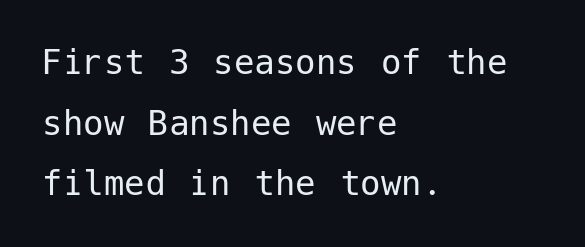
The image shows 41 px regular-weight sans-serif type, upright; set left-aligned, normal line spacing (1.48x), normal letter spacing, not underlined; low stroke contrast and a medium x-height.
